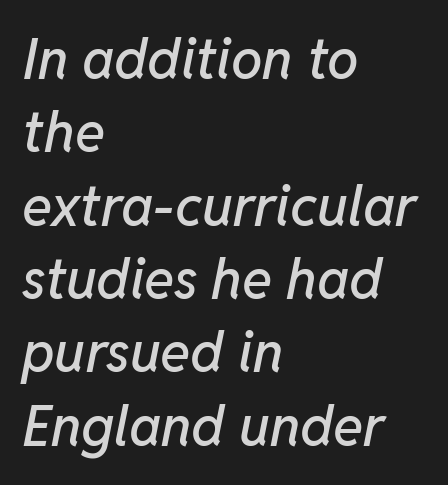
A clean baseline with only descenders dipping below it. The type is set solid horizontally, with unmodified tracking. The typesetter chose a ragged-right arrangement here. Regarding leading, the lines here are spaced in the standard way.
